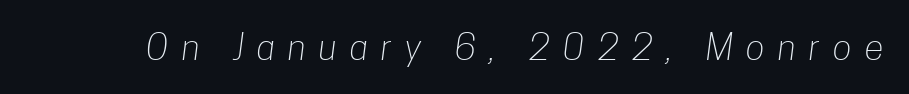
The image shows 35 px light, condensed sans-serif type; set unusually wide letter spacing (+0.38 em), not underlined; low stroke contrast and a medium x-height.
